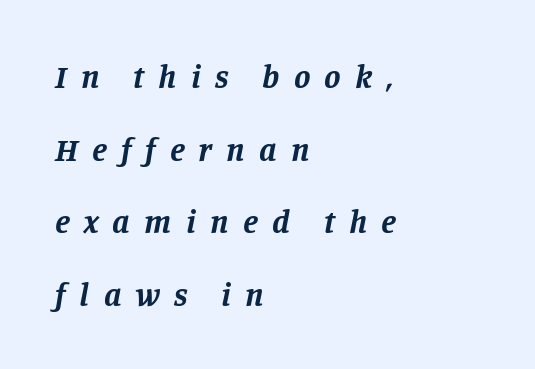
Q: Is the text bold? A: Yes.
Q: Is the text italic (slanted)? A: Yes, it leans right by about 11 degrees.
Q: Is the typeface a serif or a sans-serif typeface? A: Serif.
Q: Is the text underlined? A: No.
Q: How is the paragraph aligned? A: Left-aligned.
Q: Is the spacing between letters normal or unusually wide? A: Unusually wide.
Q: Is the spacing between lines tight, normal or loose? A: Loose.
Q: Width (condensed, normal, or wide)? A: Normal.
Q: Stroke contrast? A: Low.
Q: x-height? A: Large.
Q: Monospaced? A: No.
